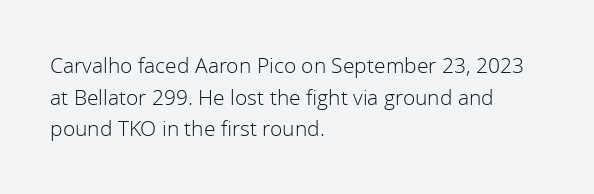
Q: Is the text bold? A: No.
Q: Is the text italic (slanted)? A: No, it is upright.
Q: Is the text underlined? A: No.
Q: How is the paragraph aligned? A: Left-aligned.
Q: Is the spacing between letters normal or unusually wide? A: Normal.
Q: Is the spacing between lines tight, normal or loose? A: Normal.
